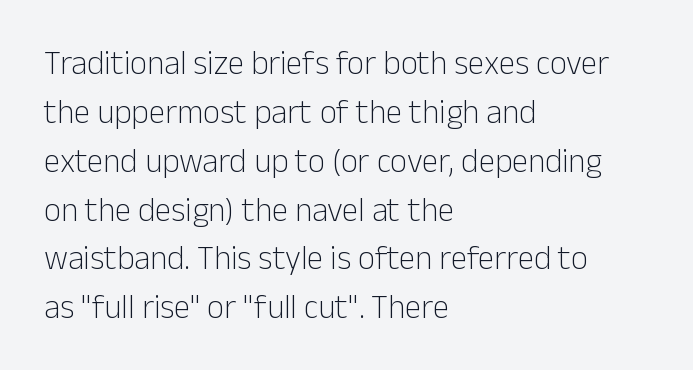
{"serif": "no", "italic": "no", "bold": "no", "weight": "light", "width": "normal", "stroke_contrast": "low", "x_height": "medium", "monospaced": "no", "underline": "no", "align": "left", "line_spacing": "normal", "line_spacing_ratio": 1.48, "letter_spacing": "normal", "letter_spacing_em": 0.0, "glyph_px": 33}
